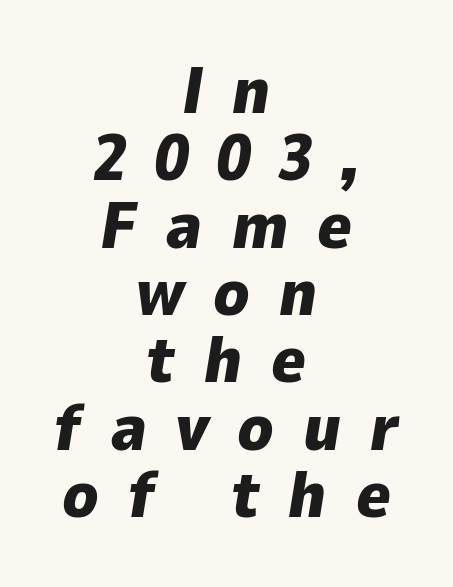
Q: Is the text bold? A: Yes.
Q: Is the text italic (slanted)? A: Yes, it leans right by about 9 degrees.
Q: Is the text underlined? A: No.
Q: How is the paragraph aligned? A: Centered.
Q: Is the spacing between letters normal or unusually wide? A: Unusually wide.
Q: Is the spacing between lines tight, normal or loose? A: Tight.
Q: Width (condensed, normal, or wide)? A: Normal.
Q: Stroke contrast? A: Low.
Q: x-height? A: Medium.
Q: Monospaced? A: No.
